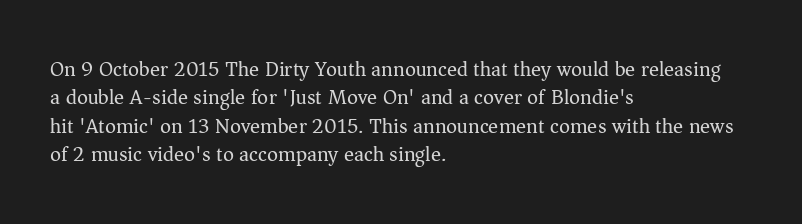
{"italic": "no", "bold": "no", "underline": "no", "align": "left", "line_spacing": "normal", "line_spacing_ratio": 1.35, "letter_spacing": "normal", "letter_spacing_em": 0.0, "glyph_px": 21}
